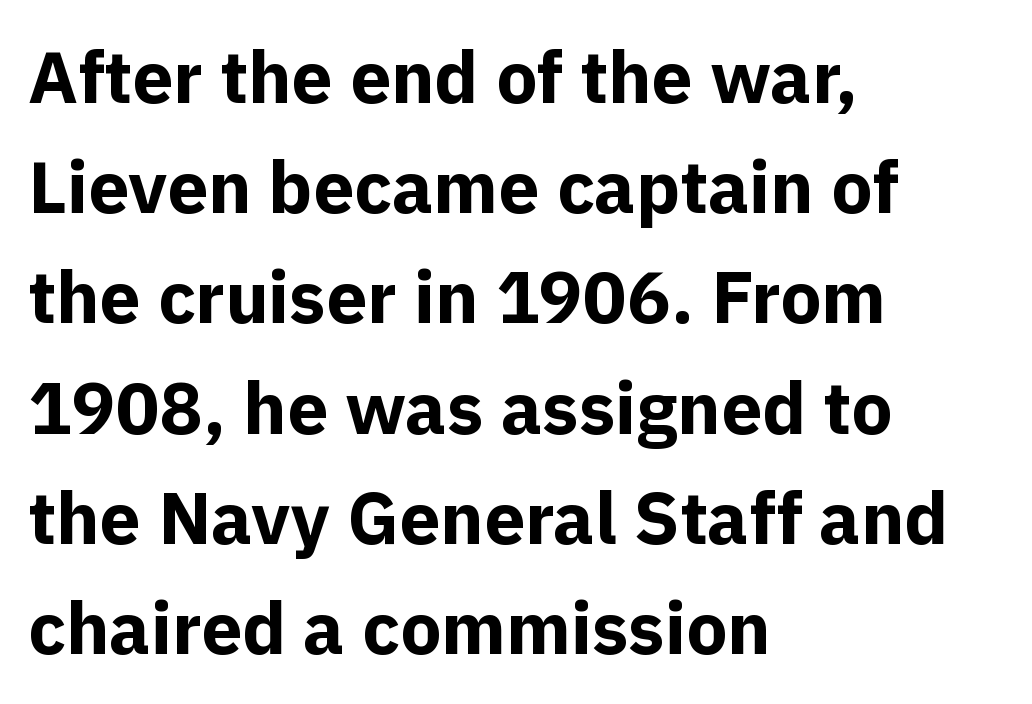
Weight check: bold — yes, fully. These lines are rendered in a variable-pitch font. Posture: straight, roman, zero tilt. This rendering features lettering with no underline. This block has exactly the height ordinary leading produces.
